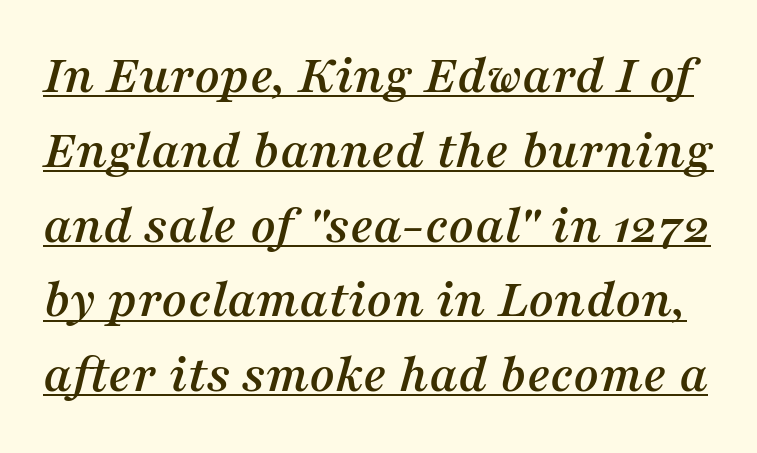
The letters are slanted; this is an italic face. Proportional: the letters do not fall into vertical columns. Is there much room between lines? A standard amount, neither cramped nor airy. Regarding serifs, this sample has them. The rendering keeps characters at their native spacing. The passage shown is underscored from start to finish.
